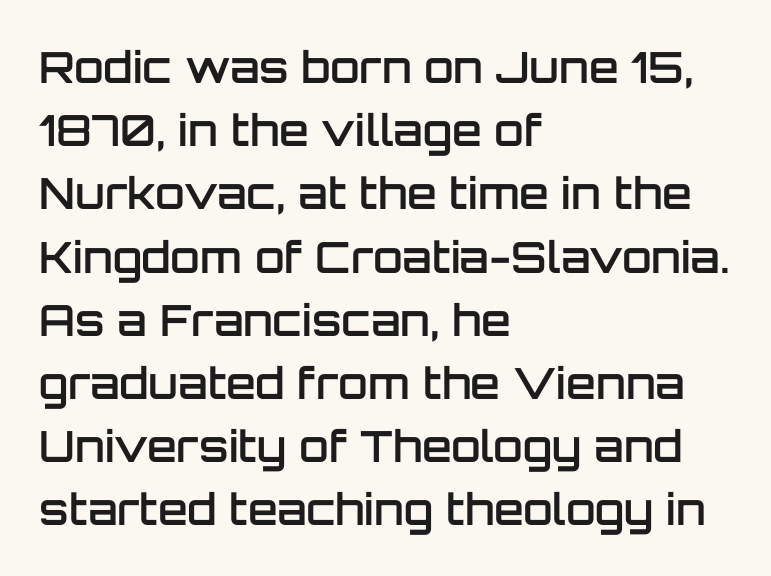
The image shows 43 px semibold sans-serif type, upright; set left-aligned, normal line spacing (1.47x), normal letter spacing, not underlined; low stroke contrast and a large x-height.
